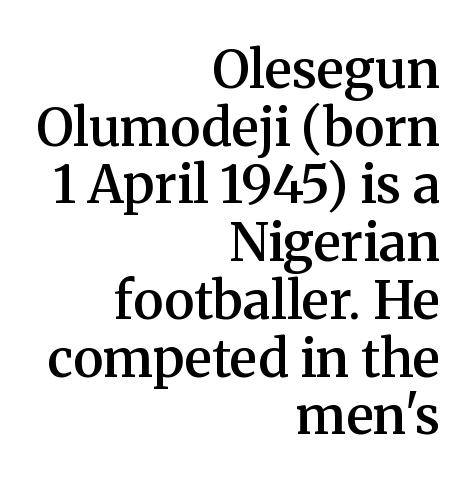
Q: Is the text bold? A: Semi-bold.
Q: Is the text italic (slanted)? A: No, it is upright.
Q: Is the typeface a serif or a sans-serif typeface? A: Serif.
Q: Is the text underlined? A: No.
Q: How is the paragraph aligned? A: Right-aligned.
Q: Is the spacing between letters normal or unusually wide? A: Normal.
Q: Is the spacing between lines tight, normal or loose? A: Tight.
Q: Width (condensed, normal, or wide)? A: Normal.
Q: Stroke contrast? A: Medium.
Q: x-height? A: Medium.
Q: Monospaced? A: No.
